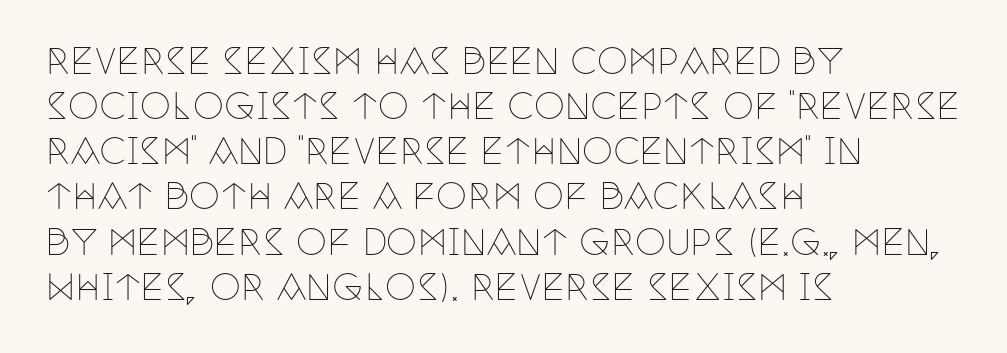
Q: Is the text bold? A: No.
Q: Is the text italic (slanted)? A: No, it is upright.
Q: Is the typeface a serif or a sans-serif typeface? A: Serif.
Q: Is the text underlined? A: No.
Q: How is the paragraph aligned? A: Left-aligned.
Q: Is the spacing between letters normal or unusually wide? A: Normal.
Q: Is the spacing between lines tight, normal or loose? A: Normal.
Q: Width (condensed, normal, or wide)? A: Condensed.
Q: Stroke contrast? A: Low.
Q: x-height? A: Large.
Q: Monospaced? A: No.
